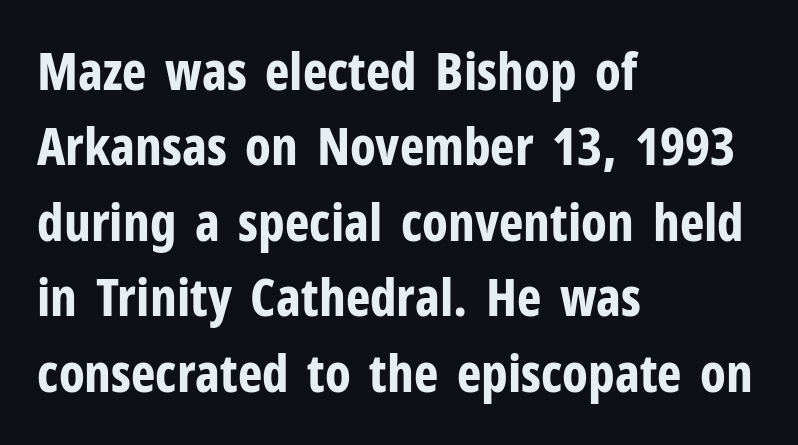
{"serif": "no", "italic": "no", "bold": "yes", "weight": "bold", "width": "condensed", "stroke_contrast": "low", "x_height": "medium", "monospaced": "no", "underline": "no", "align": "left", "line_spacing": "normal", "line_spacing_ratio": 1.45, "letter_spacing": "normal", "letter_spacing_em": 0.0, "glyph_px": 52}
